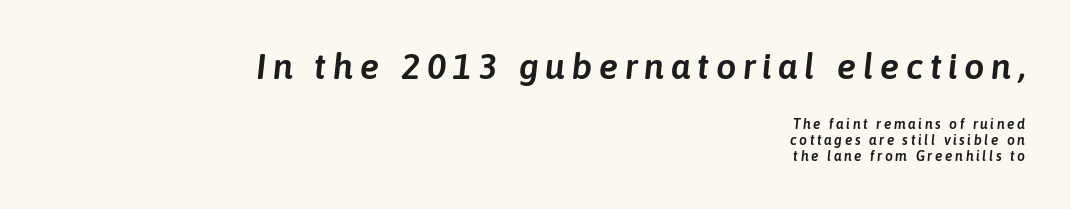
Q: Is the text italic (slanted)? A: Yes, it leans right by about 6 degrees.
Q: Is the text underlined? A: No.
Q: How is the paragraph aligned? A: Right-aligned.
Q: Is the spacing between lines tight, normal or loose? A: Tight.
Q: Which block of text is set in a larger size, the first (top) or the second (bottom)? A: The first (top) one.
Q: Width (condensed, normal, or wide)? A: Normal.
Q: Stroke contrast? A: Low.
Q: x-height? A: Medium.
Q: Monospaced? A: No.
